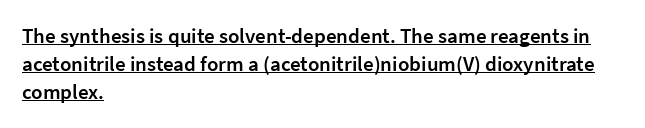
Q: Is the text bold? A: Semi-bold.
Q: Is the text italic (slanted)? A: No, it is upright.
Q: Is the text underlined? A: Yes.
Q: How is the paragraph aligned? A: Left-aligned.
Q: Is the spacing between letters normal or unusually wide? A: Normal.
Q: Is the spacing between lines tight, normal or loose? A: Normal.
